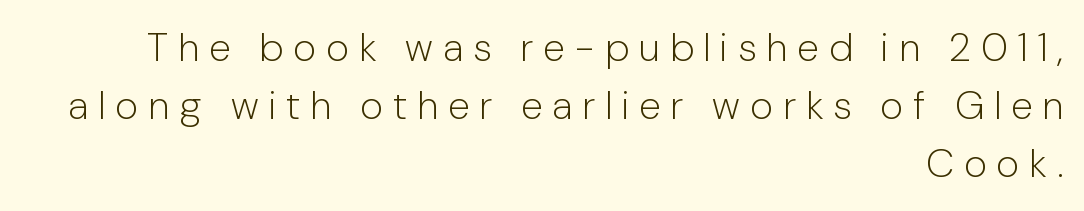
Heaviness? Minimal to ordinary, like unemphasized prose. Tracking value appears strongly positive — letters spread wide. Glance below the letters and you will spot only blank space. Notice how the passage keeps a crisp vertical edge on the right only.
